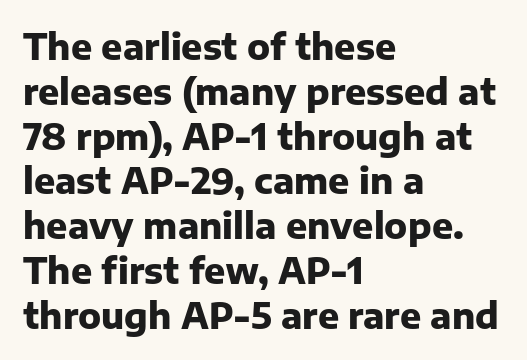
Q: Is the text bold? A: Yes.
Q: Is the text italic (slanted)? A: No, it is upright.
Q: Is the typeface a serif or a sans-serif typeface? A: Sans-serif.
Q: Is the text underlined? A: No.
Q: How is the paragraph aligned? A: Left-aligned.
Q: Is the spacing between letters normal or unusually wide? A: Normal.
Q: Is the spacing between lines tight, normal or loose? A: Normal.
Q: Width (condensed, normal, or wide)? A: Normal.
Q: Stroke contrast? A: Low.
Q: x-height? A: Medium.
Q: Monospaced? A: No.
